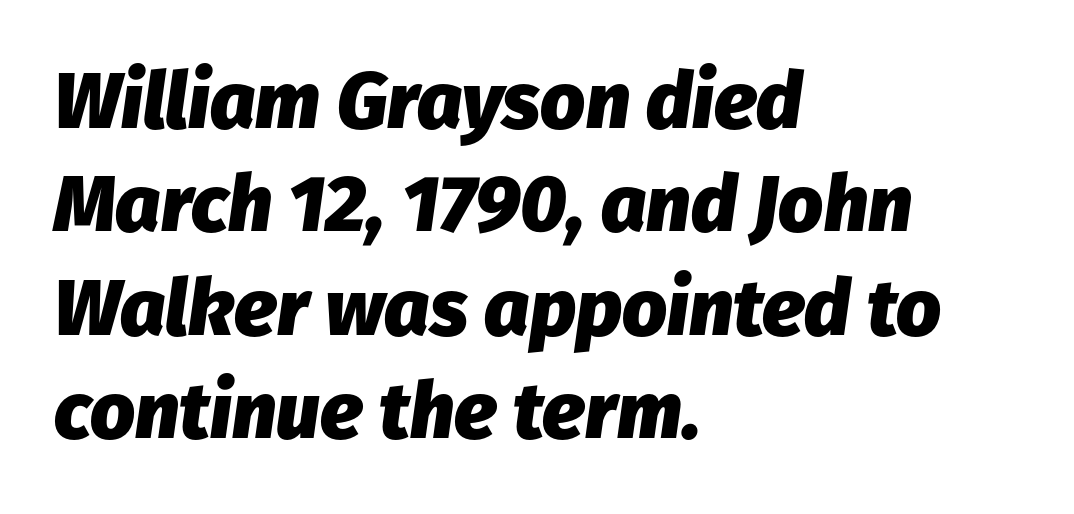
Q: Is the text bold? A: Yes.
Q: Is the text italic (slanted)? A: Yes, it leans right by about 8 degrees.
Q: Is the text underlined? A: No.
Q: How is the paragraph aligned? A: Left-aligned.
Q: Is the spacing between letters normal or unusually wide? A: Normal.
Q: Is the spacing between lines tight, normal or loose? A: Normal.
Q: Width (condensed, normal, or wide)? A: Normal.
Q: Stroke contrast? A: Low.
Q: x-height? A: Medium.
Q: Monospaced? A: No.
